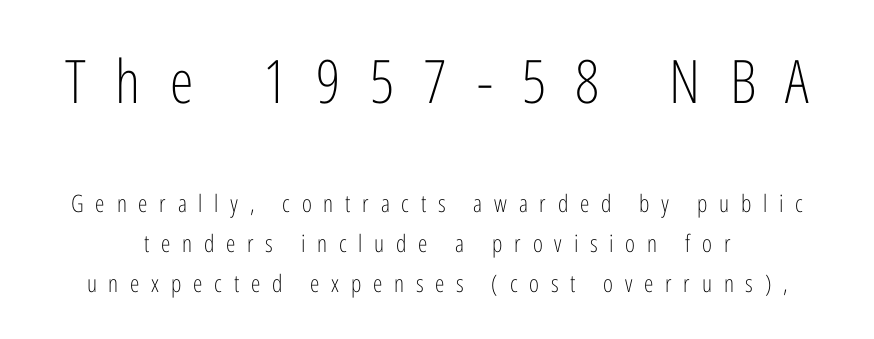
Leading: standard. Stems here are at most as thick as an everyday book face. The passage shown is typed in a proportional face where columns would drift. Tall strokes in this sample are plumb rather than angled. Anything drawn beneath the words? Only blank space.
